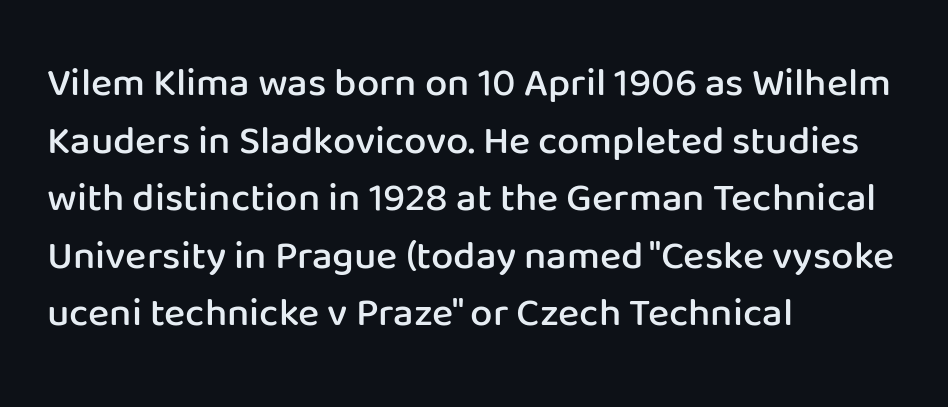
{"serif": "no", "italic": "no", "bold": "semi", "weight": "semibold", "width": "normal", "stroke_contrast": "low", "x_height": "medium", "monospaced": "no", "underline": "no", "align": "left", "line_spacing": "normal", "line_spacing_ratio": 1.44, "letter_spacing": "normal", "letter_spacing_em": 0.0, "glyph_px": 40}
